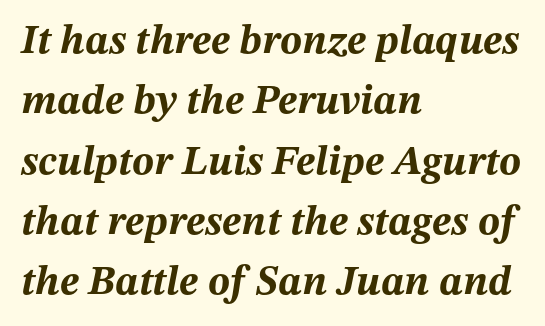
The image shows 41 px bold type, italic (leaning right); set left-aligned, normal line spacing (1.47x), normal letter spacing, not underlined; medium stroke contrast and a medium x-height.
